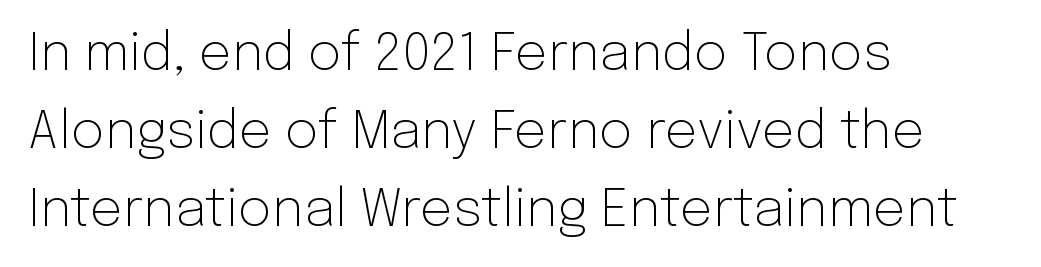
{"serif": "no", "italic": "no", "bold": "no", "weight": "light", "width": "normal", "stroke_contrast": "low", "x_height": "medium", "monospaced": "no", "underline": "no", "align": "left", "line_spacing": "normal", "line_spacing_ratio": 1.5, "letter_spacing": "normal", "letter_spacing_em": 0.0, "glyph_px": 52}
